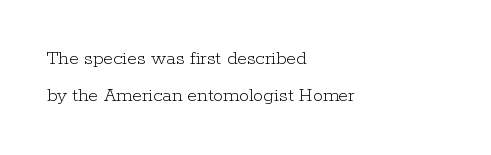
The image shows 20 px text type, upright; set left-aligned, line spacing 1.84x, normal letter spacing, not underlined.
